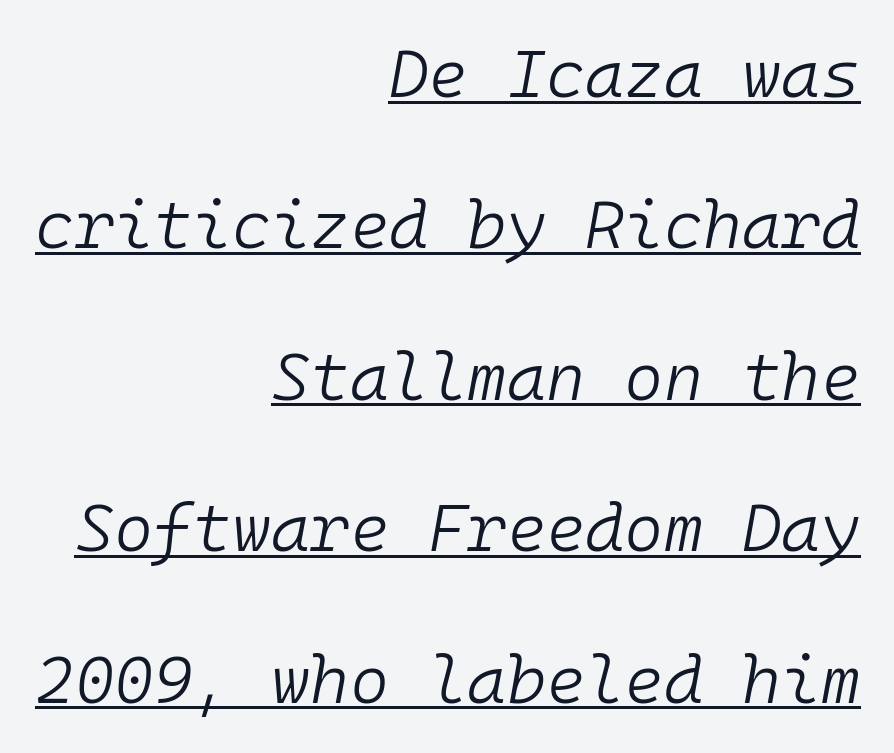
Q: Is the text bold? A: No.
Q: Is the text italic (slanted)? A: Yes, it leans right by about 10 degrees.
Q: Is the text underlined? A: Yes.
Q: How is the paragraph aligned? A: Right-aligned.
Q: Is the spacing between letters normal or unusually wide? A: Normal.
Q: Is the spacing between lines tight, normal or loose? A: Loose.
Q: Width (condensed, normal, or wide)? A: Normal.
Q: Stroke contrast? A: Low.
Q: x-height? A: Medium.
Q: Monospaced? A: Yes.
